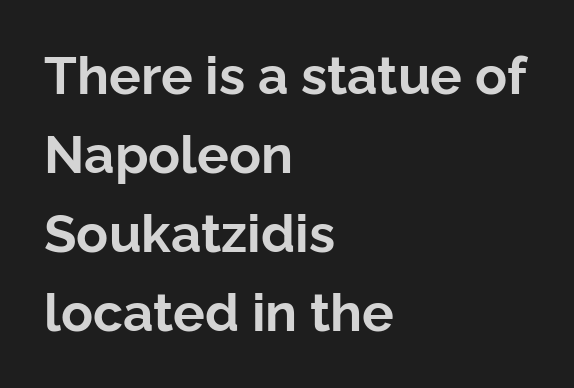
The image shows 53 px bold sans-serif type, upright; set left-aligned, normal line spacing (1.49x), normal letter spacing, not underlined; low stroke contrast and a medium x-height.
